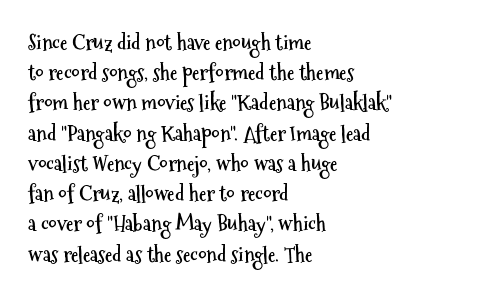
The image shows 21 px bold type, upright; set left-aligned, normal line spacing (1.44x), normal letter spacing, not underlined.
